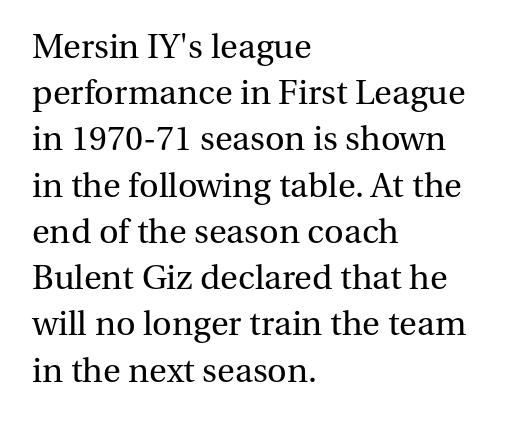
The image shows 34 px regular-weight serif type, upright; set left-aligned, normal line spacing (1.36x), normal letter spacing, not underlined; medium stroke contrast and a medium x-height.
